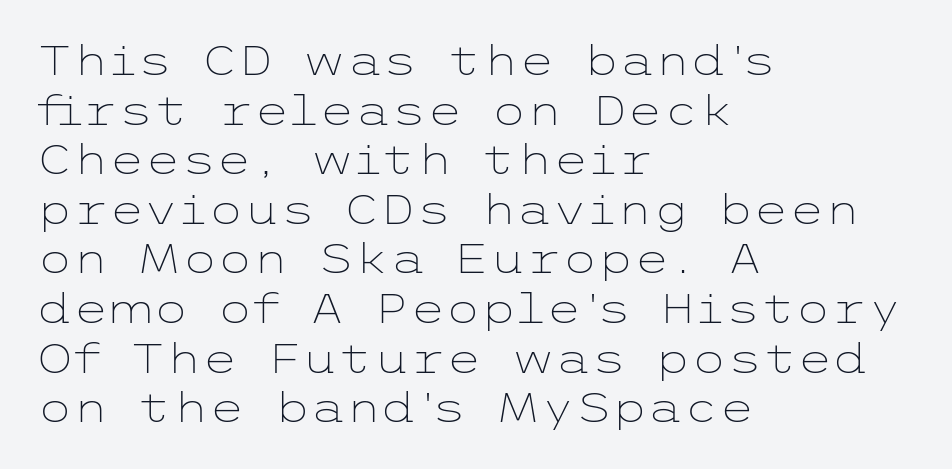
Q: Is the text bold? A: No.
Q: Is the text italic (slanted)? A: No, it is upright.
Q: Is the typeface a serif or a sans-serif typeface? A: Sans-serif.
Q: Is the text underlined? A: No.
Q: How is the paragraph aligned? A: Left-aligned.
Q: Is the spacing between letters normal or unusually wide? A: Normal.
Q: Width (condensed, normal, or wide)? A: Wide.
Q: Stroke contrast? A: Low.
Q: x-height? A: Medium.
